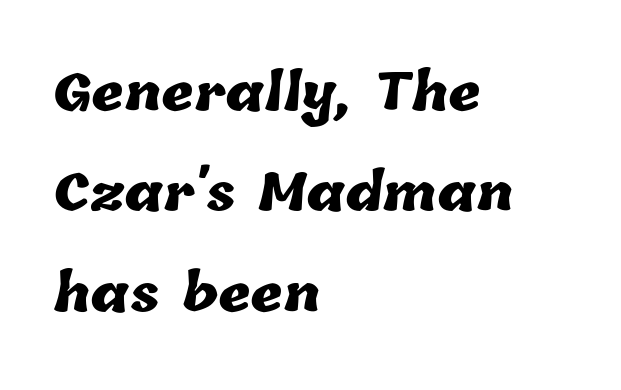
{"bold": "yes", "weight": "heavy", "width": "normal", "stroke_contrast": "low", "x_height": "medium", "monospaced": "no", "underline": "no", "align": "left", "line_spacing": "loose", "line_spacing_ratio": 2.01, "letter_spacing": "normal", "letter_spacing_em": 0.0, "glyph_px": 50}
